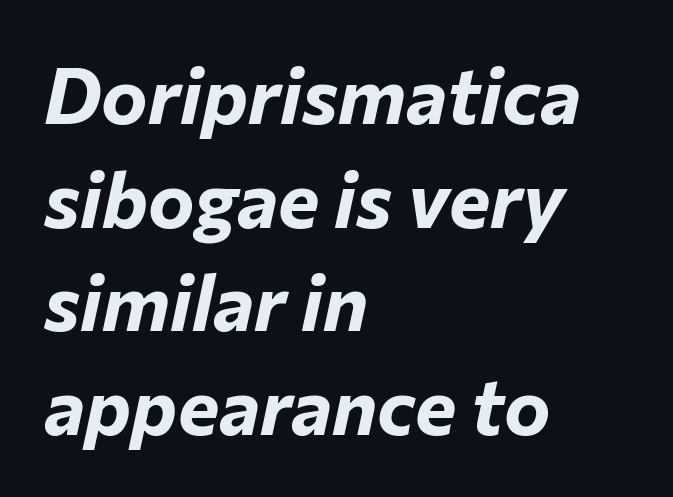
{"italic": "yes", "lean": "right", "slant_degrees": 12, "bold": "yes", "weight": "bold", "width": "normal", "stroke_contrast": "low", "x_height": "medium", "monospaced": "no", "underline": "no", "align": "left", "line_spacing": "normal", "line_spacing_ratio": 1.33, "letter_spacing": "normal", "letter_spacing_em": 0.0, "glyph_px": 78}
